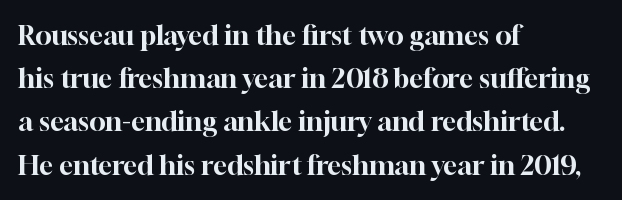
Anything drawn beneath the words? Only blank space. In terms of letterspacing, this is plain default setting. No italicization has been applied; the sample stays upright. The block of text has a typical density, with ordinary space between rows. Horizontal alignment here is leftward, the default for most running prose.
